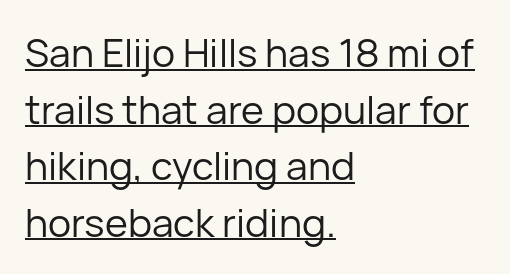
{"serif": "no", "italic": "no", "bold": "no", "weight": "regular", "width": "normal", "stroke_contrast": "low", "x_height": "medium", "monospaced": "no", "underline": "yes", "align": "left", "line_spacing": "normal", "line_spacing_ratio": 1.45, "letter_spacing": "normal", "letter_spacing_em": 0.0, "glyph_px": 39}
